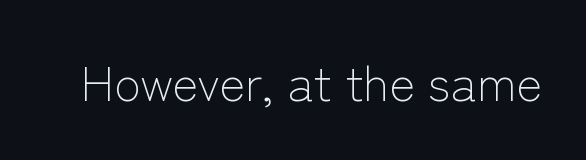
The image shows 49 px light sans-serif type, upright; set normal letter spacing, not underlined; low stroke contrast and a medium x-height.
